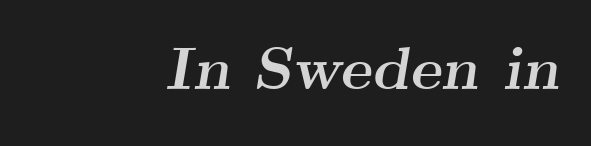
Where is the straight margin? On the right. Is the letter spacing exaggerated? No — it looks like the ordinary default. The rendering applies a slant to the glyphs. Check under the words: just untouched page. Does the weight exceed regular? Yes, all the way to bold. To sum up the face: it has serifs.
